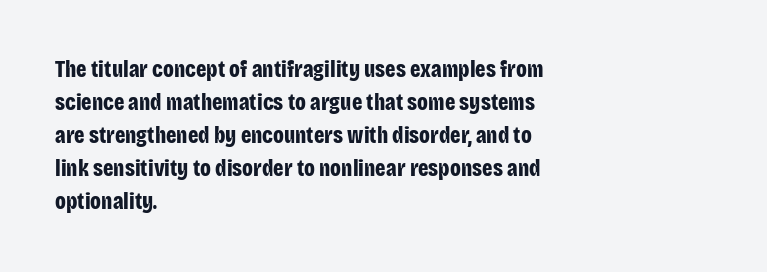
Q: Is the text bold? A: Yes.
Q: Is the text italic (slanted)? A: No, it is upright.
Q: Is the text underlined? A: No.
Q: How is the paragraph aligned? A: Left-aligned.
Q: Is the spacing between letters normal or unusually wide? A: Normal.
Q: Is the spacing between lines tight, normal or loose? A: Normal.
